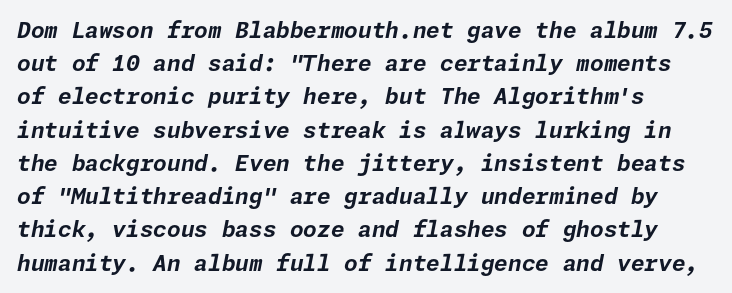
{"italic": "yes", "lean": "right", "slant_degrees": 11, "bold": "yes", "underline": "no", "align": "left", "line_spacing": "normal", "line_spacing_ratio": 1.51, "letter_spacing": "normal", "letter_spacing_em": 0.0, "glyph_px": 22}
